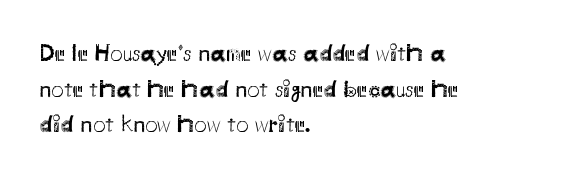
No word sits above an underline. These lines stack with their left ends in a neat column. The line-height multiplier appears to be the usual default. Ordinary non-slanted type is in use. Students, note that the glyphs here touch the page at normal intervals.
